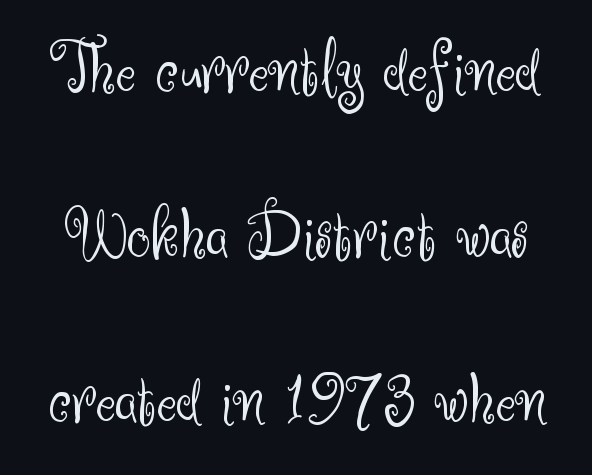
Q: Is the text bold? A: No.
Q: Is the text italic (slanted)? A: No, it is upright.
Q: Is the typeface a serif or a sans-serif typeface? A: Sans-serif.
Q: Is the text underlined? A: No.
Q: Is the spacing between letters normal or unusually wide? A: Normal.
Q: Is the spacing between lines tight, normal or loose? A: Loose.
Q: Width (condensed, normal, or wide)? A: Normal.
Q: Stroke contrast? A: Medium.
Q: x-height? A: Small.
Q: Monospaced? A: No.
